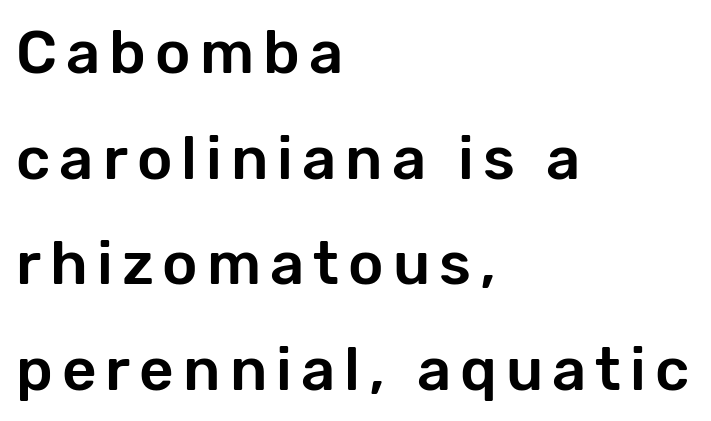
Q: Is the text italic (slanted)? A: No, it is upright.
Q: Is the typeface a serif or a sans-serif typeface? A: Sans-serif.
Q: Is the text underlined? A: No.
Q: How is the paragraph aligned? A: Left-aligned.
Q: Width (condensed, normal, or wide)? A: Normal.
Q: Stroke contrast? A: Low.
Q: x-height? A: Medium.
Q: Monospaced? A: No.
